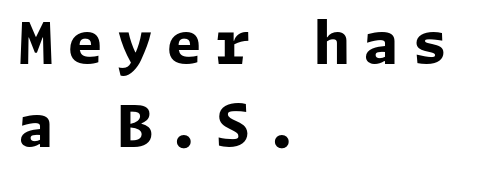
Q: Is the text bold? A: Yes.
Q: Is the text italic (slanted)? A: No, it is upright.
Q: Is the typeface a serif or a sans-serif typeface? A: Sans-serif.
Q: Is the text underlined? A: No.
Q: How is the paragraph aligned? A: Left-aligned.
Q: Is the spacing between letters normal or unusually wide? A: Unusually wide.
Q: Is the spacing between lines tight, normal or loose? A: Normal.
Q: Width (condensed, normal, or wide)? A: Normal.
Q: Stroke contrast? A: Low.
Q: x-height? A: Medium.
